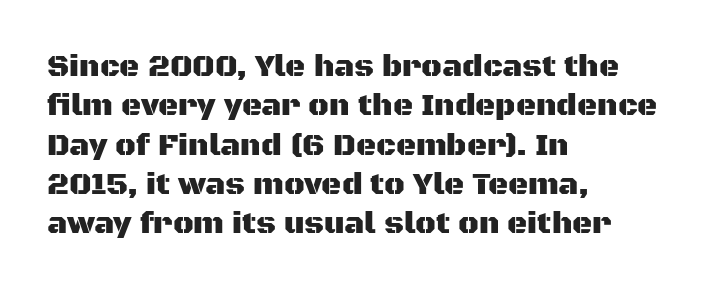
Words float on clear page, feet unadorned. The face used here is proportionally spaced, like ordinary book or web type. This rendering employs a face without finishing strokes, i.e., a sans-serif. Style check: upright.
